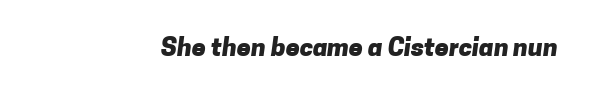
The image shows 25 px bold type; set normal letter spacing, not underlined.
